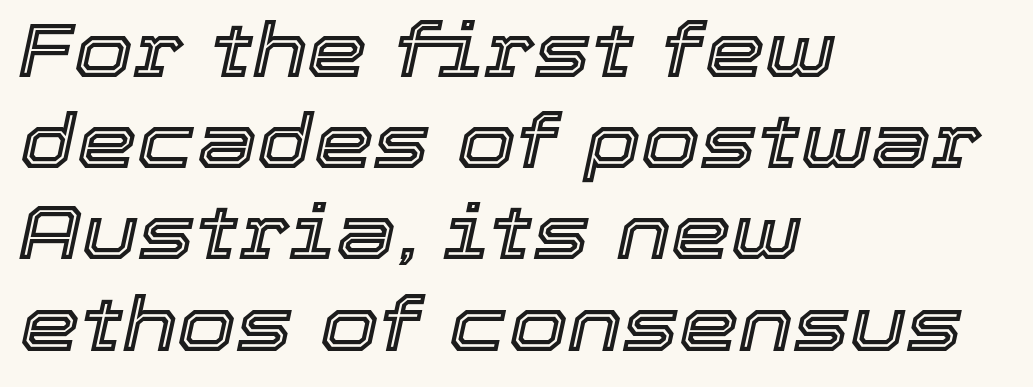
{"italic": "yes", "lean": "right", "slant_degrees": 12, "width": "normal", "x_height": "medium", "monospaced": "no", "underline": "no", "align": "left", "line_spacing_ratio": 1.2, "letter_spacing": "normal", "letter_spacing_em": 0.0, "glyph_px": 76}
